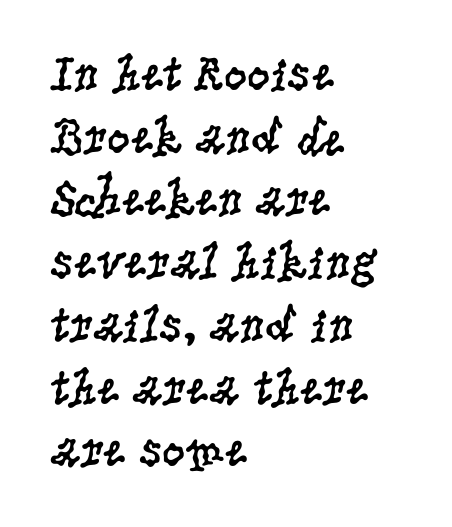
{"serif": "yes", "bold": "no", "weight": "regular", "width": "condensed", "stroke_contrast": "low", "x_height": "large", "monospaced": "no", "underline": "no", "align": "left", "line_spacing_ratio": 1.23, "letter_spacing": "normal", "letter_spacing_em": 0.0, "glyph_px": 51}
